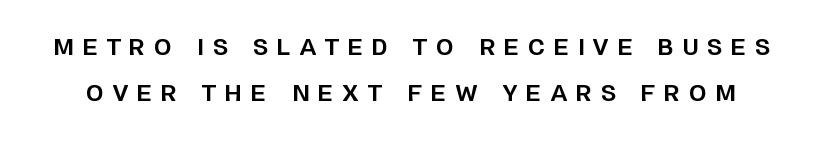
Q: Is the text bold? A: Yes.
Q: Is the text italic (slanted)? A: No, it is upright.
Q: Is the text underlined? A: No.
Q: Is the spacing between letters normal or unusually wide? A: Unusually wide.
Q: Is the spacing between lines tight, normal or loose? A: Loose.
